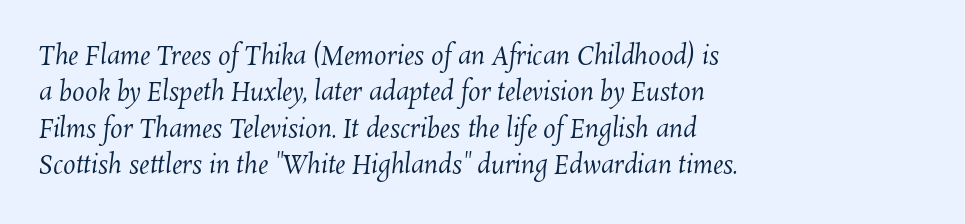
{"bold": "no", "underline": "no", "align": "left", "line_spacing": "normal", "line_spacing_ratio": 1.46, "letter_spacing": "normal", "letter_spacing_em": 0.0, "glyph_px": 25}
